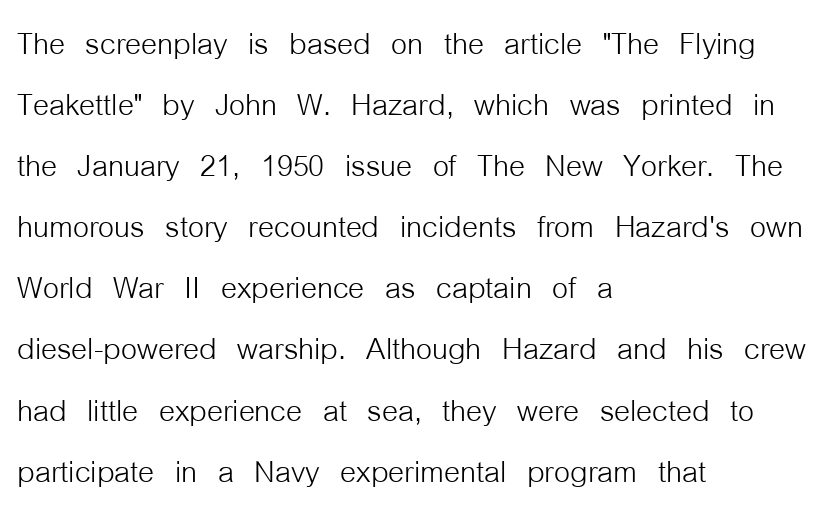
Leading: standard. Stroke terminals: plain, sans-serif. Designer's note — italics off, roman on. Honestly, the letter spacing is just normal — you wouldn't notice it. The letterforms sit at book weight or below.
